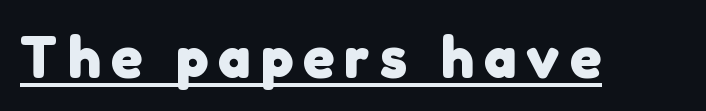
Look at the stroke-to-counter ratio: heavy, a bold. The face used here is proportionally spaced, like ordinary book or web type. The words here are underlined. Are there feet on the stems? There aren't — it's a sans.
